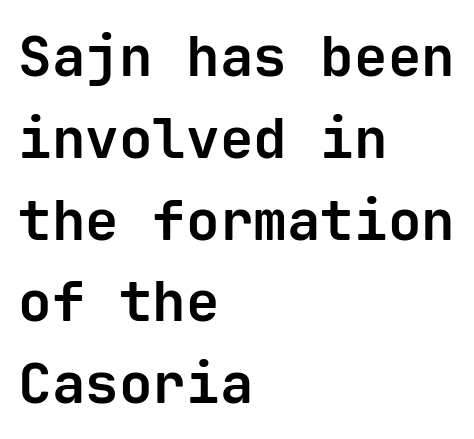
{"serif": "no", "italic": "no", "bold": "yes", "weight": "bold", "width": "normal", "stroke_contrast": "low", "x_height": "medium", "monospaced": "yes", "underline": "no", "align": "left", "line_spacing": "normal", "line_spacing_ratio": 1.46, "letter_spacing": "normal", "letter_spacing_em": 0.0, "glyph_px": 56}
